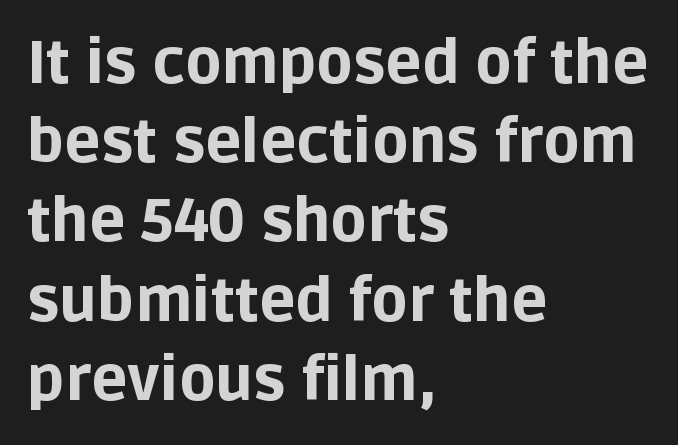
The image shows 60 px bold sans-serif type, upright; set left-aligned, normal line spacing (1.32x), normal letter spacing, not underlined; low stroke contrast and a large x-height.
